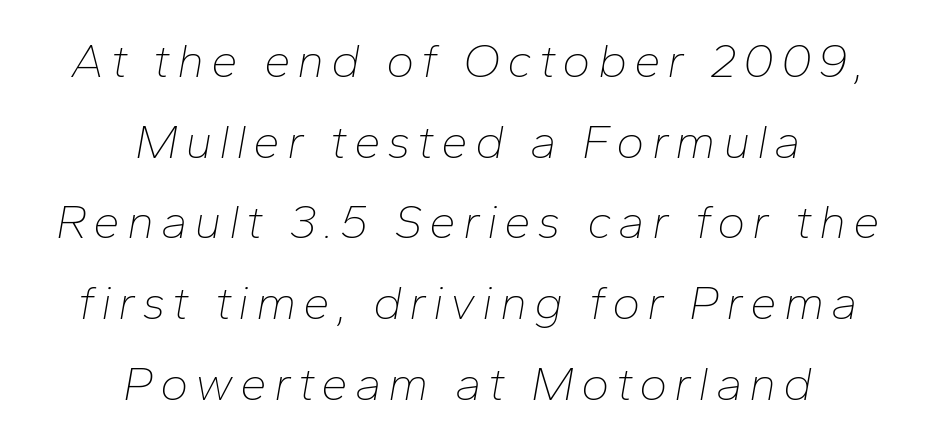
The space between consecutive lines is moderate. This rendering features lettering with no underline. You could not count columns in this text — the font is proportionally spaced. Stems here are at most as thick as an everyday book face. Slanted lettering throughout. Both edges are ragged and mirror each other, which tells us the setting is centered.
